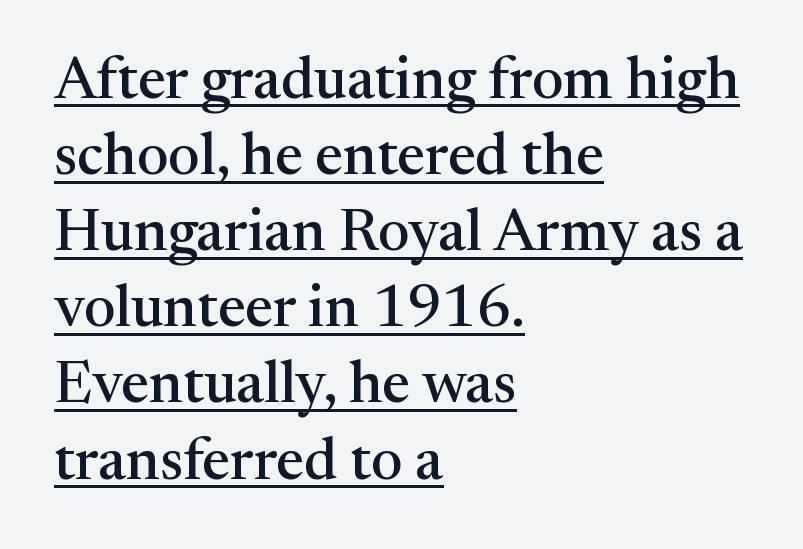
The image shows 59 px serif type, upright; set left-aligned, normal line spacing (1.29x), normal letter spacing, underlined; medium stroke contrast and a medium x-height.
